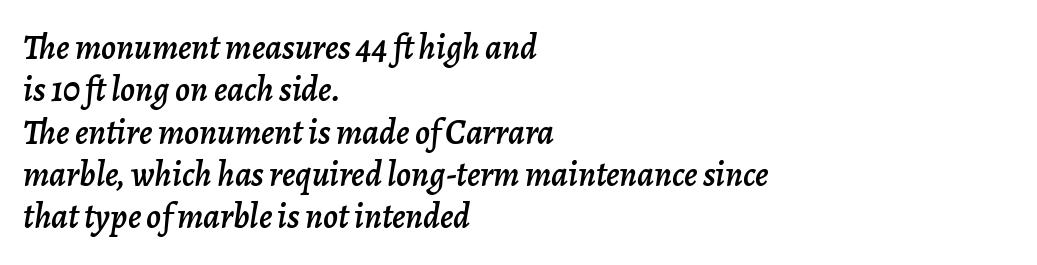
Nobody touched the tracking dial on this one. The axis of the letterforms is tilted away from vertical. This rendering features lettering with no underline. The face used here is proportionally spaced, like ordinary book or web type.
